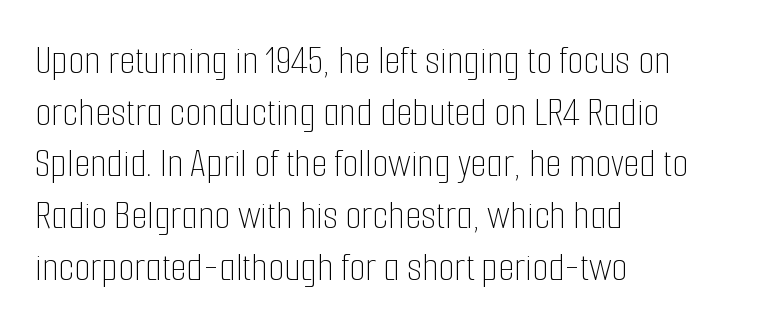
Varying glyph widths throughout — classic text-font behaviour. Posture: vertical. The passage shown is not underscored anywhere. This sample is left-justified, so line endings fall wherever the words run out.
